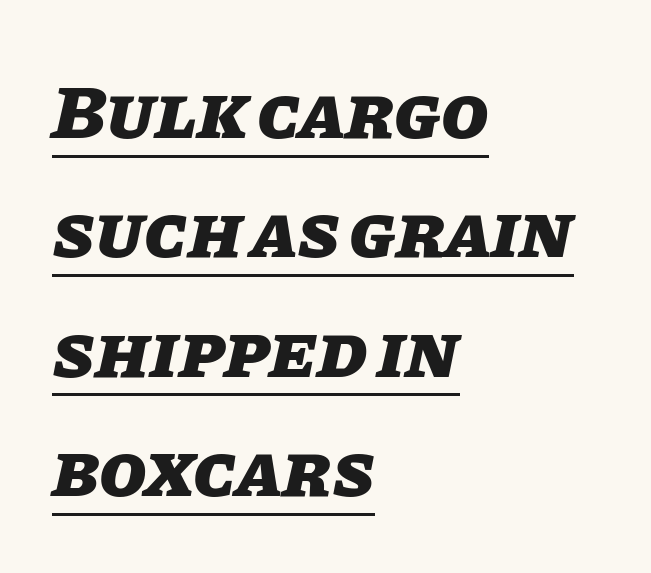
{"italic": "yes", "lean": "right", "slant_degrees": 11, "bold": "yes", "weight": "heavy", "width": "normal", "stroke_contrast": "low", "x_height": "large", "monospaced": "no", "underline": "yes", "align": "left", "line_spacing": "normal", "line_spacing_ratio": 1.55, "letter_spacing": "normal", "letter_spacing_em": 0.0, "glyph_px": 77}
